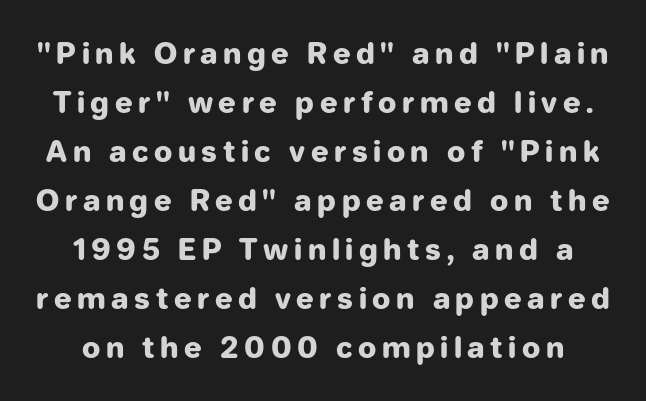
The image shows 29 px heavy sans-serif type, upright; set normal line spacing (1.69x), not underlined; low stroke contrast and a medium x-height.
